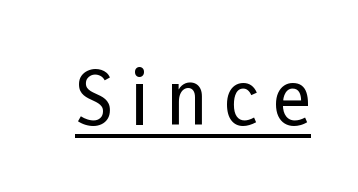
Q: Is the text italic (slanted)? A: No, it is upright.
Q: Is the typeface a serif or a sans-serif typeface? A: Sans-serif.
Q: Is the text underlined? A: Yes.
Q: Is the spacing between letters normal or unusually wide? A: Unusually wide.
Q: Width (condensed, normal, or wide)? A: Condensed.
Q: Stroke contrast? A: Low.
Q: x-height? A: Medium.
Q: Monospaced? A: No.
